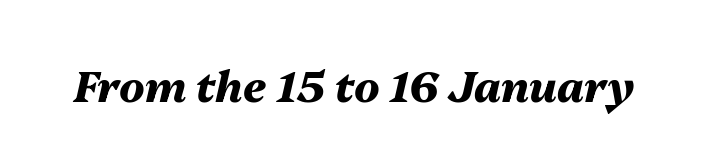
{"italic": "yes", "lean": "right", "slant_degrees": 13, "bold": "yes", "weight": "heavy", "width": "normal", "stroke_contrast": "medium", "x_height": "medium", "monospaced": "no", "underline": "no", "letter_spacing": "normal", "letter_spacing_em": 0.0, "glyph_px": 42}
